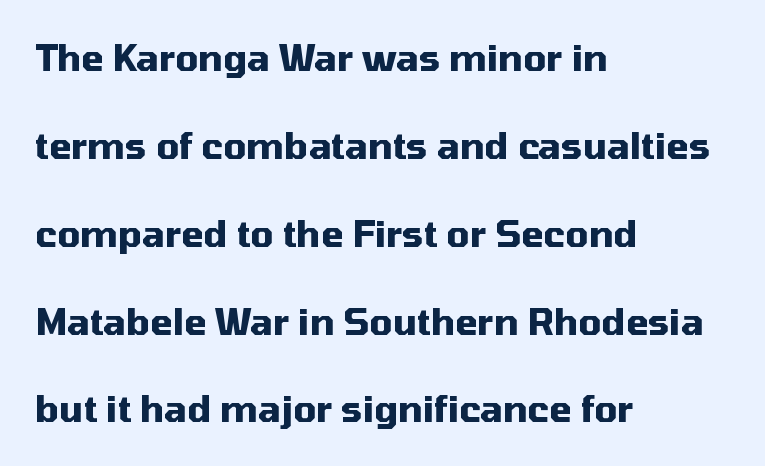
Q: Is the text bold? A: Yes.
Q: Is the text italic (slanted)? A: No, it is upright.
Q: Is the typeface a serif or a sans-serif typeface? A: Sans-serif.
Q: Is the text underlined? A: No.
Q: How is the paragraph aligned? A: Left-aligned.
Q: Is the spacing between letters normal or unusually wide? A: Normal.
Q: Is the spacing between lines tight, normal or loose? A: Loose.
Q: Width (condensed, normal, or wide)? A: Normal.
Q: Stroke contrast? A: Medium.
Q: x-height? A: Medium.
Q: Monospaced? A: No.
